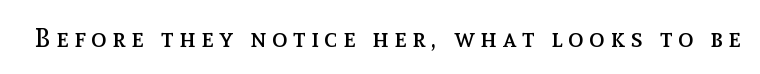
Any mark beneath the type? The region is blank. This rendering widens character spacing well past its baseline value. The typography opts for an upright posture over an oblique one. This is not heavy type; no bold has been used.
